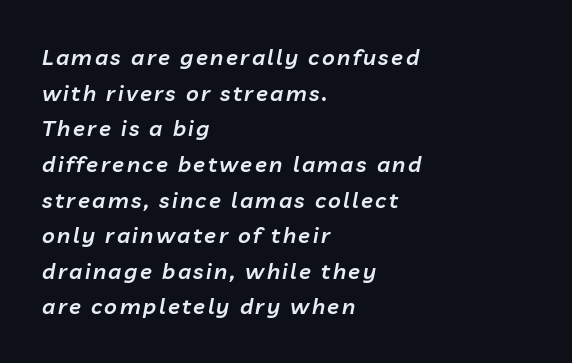
The image shows 22 px text type, italic (leaning right); set left-aligned, normal line spacing (1.62x), not underlined.
